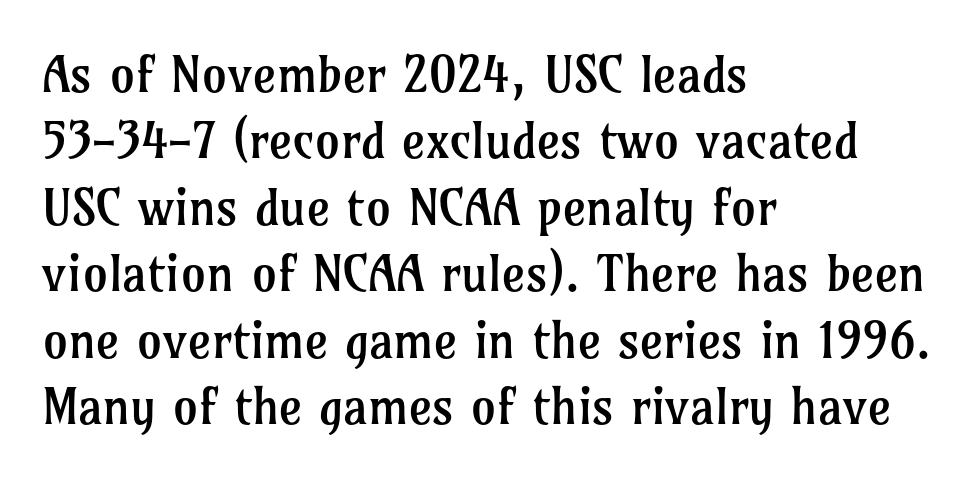
{"serif": "yes", "italic": "no", "bold": "no", "weight": "regular", "width": "normal", "stroke_contrast": "low", "x_height": "medium", "monospaced": "no", "underline": "no", "align": "left", "line_spacing": "normal", "line_spacing_ratio": 1.33, "letter_spacing": "normal", "letter_spacing_em": 0.0, "glyph_px": 50}
